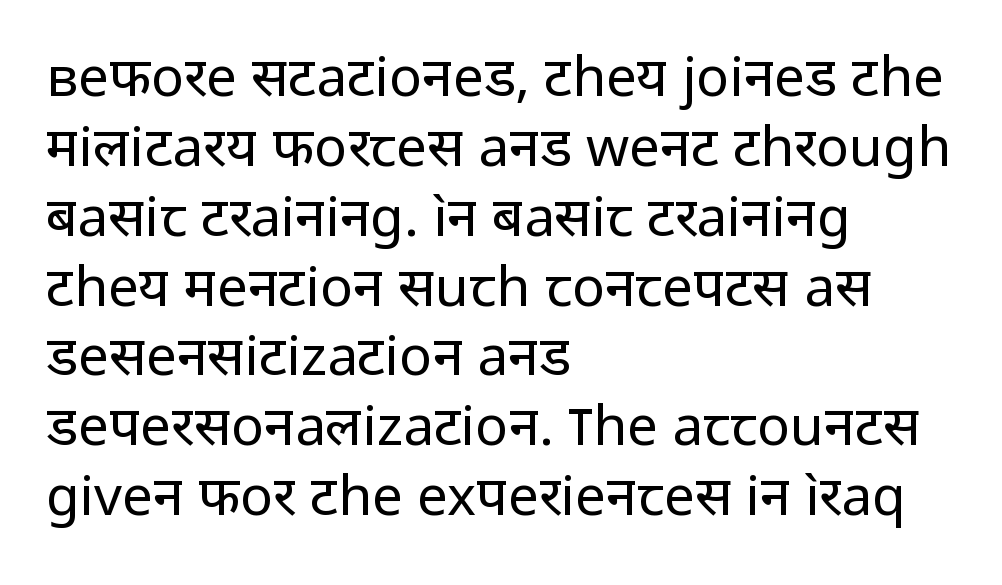
The letters advance in unequal steps, a hallmark of proportional type. Does the lettering tilt? It doesn't — this is upright. Counters stay open thanks to moderate or lighter strokes. Alignment: flush left. Regarding serifs, this sample does without them.
